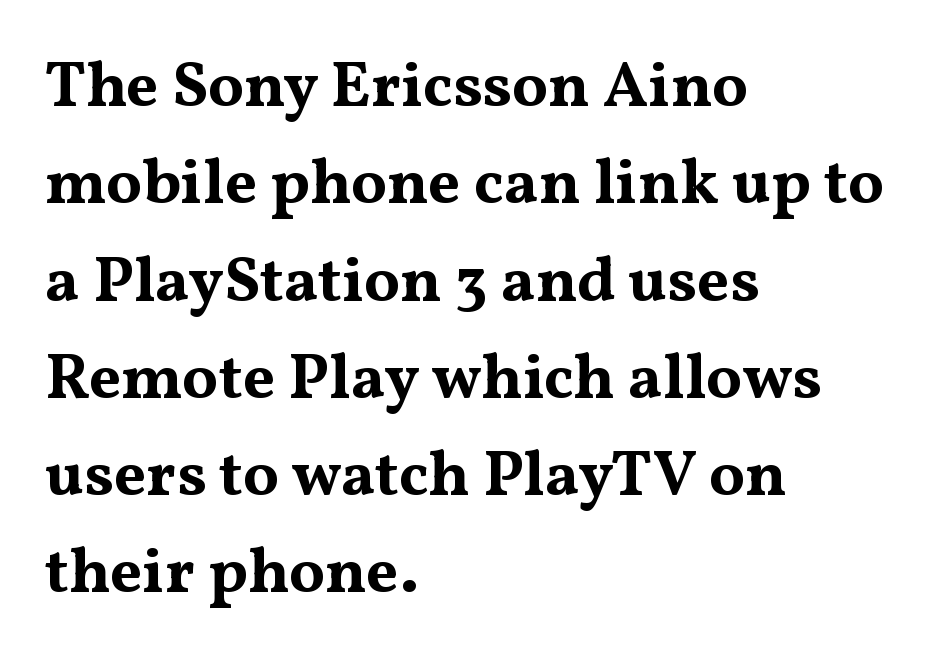
Every row of glyphs begins at an identical x-position on the left. Italic: no, the glyphs are upright roman. Underlining? Definitely not there. Varying glyph widths throughout — classic text-font behaviour. Does the leading feel generous? No, just average.
